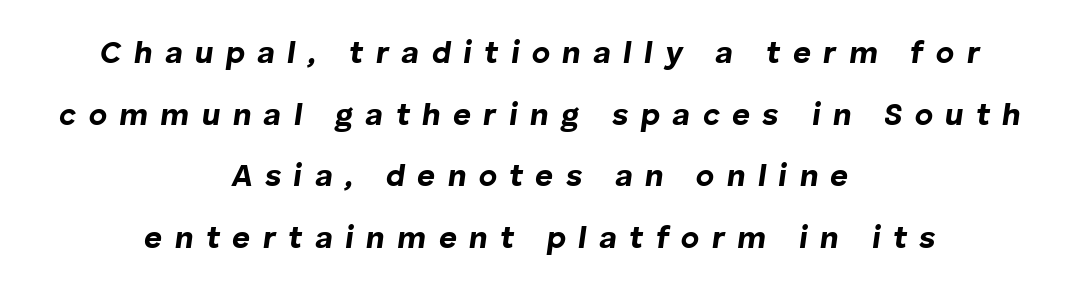
Notice the wide empty band between every row — that's loose leading. The baseline area is clear. Quick note: italic. The font is running at its bold setting.
